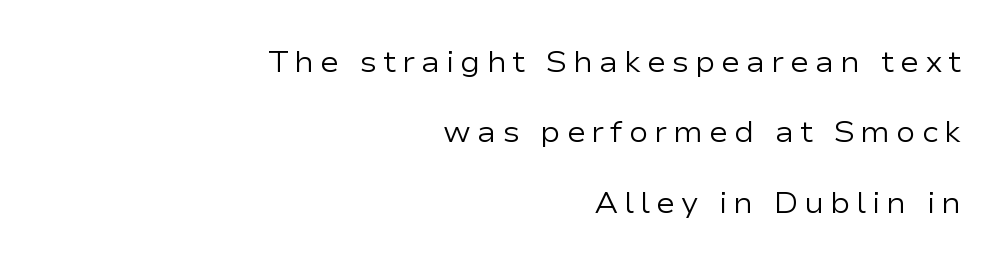
{"serif": "no", "italic": "no", "bold": "no", "weight": "regular", "width": "wide", "stroke_contrast": "low", "x_height": "medium", "monospaced": "no", "underline": "no", "align": "right", "line_spacing": "loose", "line_spacing_ratio": 2.43, "letter_spacing": "wide", "letter_spacing_em": 0.2, "glyph_px": 29}
